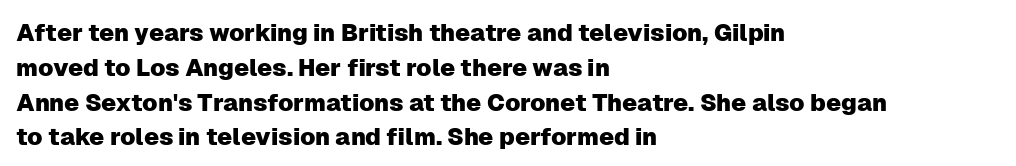
This sample keeps an unexceptional amount of space between lines. These lines keep a tight, regular rhythm from letter to letter. Every stem runs plumb, perpendicular to the baseline. Reading down the block, your eye returns to a fixed left position each line. The string is rendered with underlining switched off.
